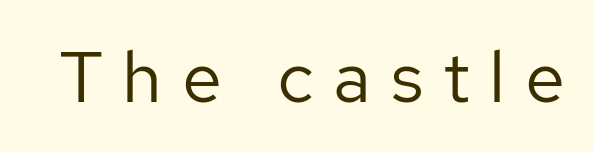
Q: Is the text bold? A: No.
Q: Is the text italic (slanted)? A: No, it is upright.
Q: Is the typeface a serif or a sans-serif typeface? A: Sans-serif.
Q: Is the text underlined? A: No.
Q: Is the spacing between letters normal or unusually wide? A: Unusually wide.
Q: Width (condensed, normal, or wide)? A: Normal.
Q: Stroke contrast? A: Low.
Q: x-height? A: Medium.
Q: Monospaced? A: No.
